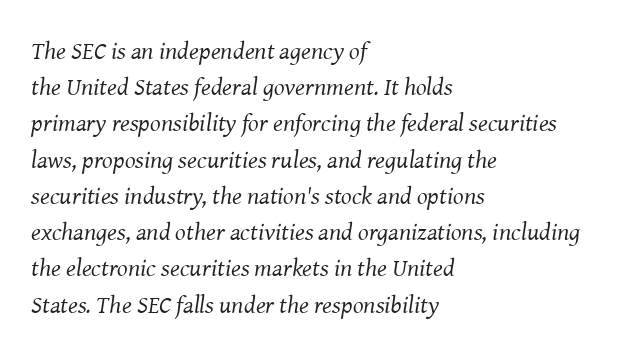
The image shows 25 px text type, italic (leaning right); set left-aligned, normal line spacing (1.45x), normal letter spacing, not underlined.
